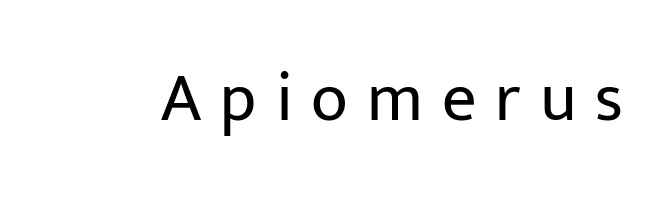
Q: Is the text bold? A: No.
Q: Is the text italic (slanted)? A: No, it is upright.
Q: Is the typeface a serif or a sans-serif typeface? A: Sans-serif.
Q: Is the text underlined? A: No.
Q: Is the spacing between letters normal or unusually wide? A: Unusually wide.
Q: Width (condensed, normal, or wide)? A: Normal.
Q: Stroke contrast? A: Low.
Q: x-height? A: Medium.
Q: Monospaced? A: No.
